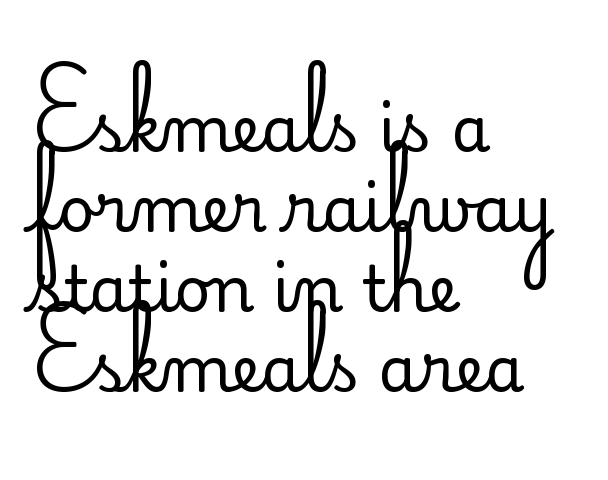
{"serif": "no", "italic": "no", "bold": "no", "weight": "regular", "width": "normal", "stroke_contrast": "low", "x_height": "small", "monospaced": "no", "underline": "no", "align": "left", "line_spacing": "normal", "line_spacing_ratio": 1.27, "letter_spacing": "normal", "letter_spacing_em": 0.0, "glyph_px": 63}
